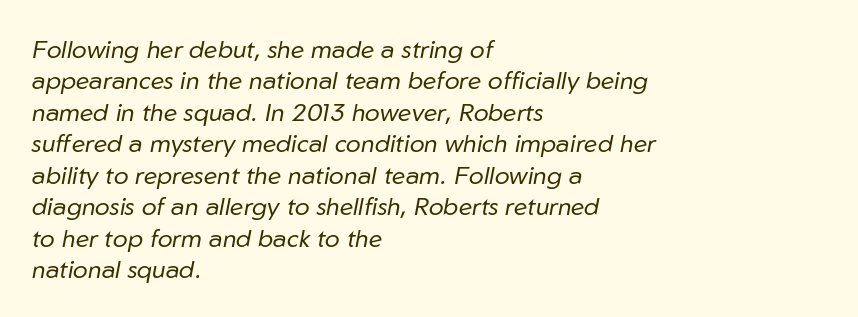
{"italic": "yes", "lean": "right", "slant_degrees": 10, "bold": "no", "underline": "no", "align": "left", "line_spacing": "normal", "line_spacing_ratio": 1.26, "letter_spacing": "normal", "letter_spacing_em": 0.0, "glyph_px": 25}
